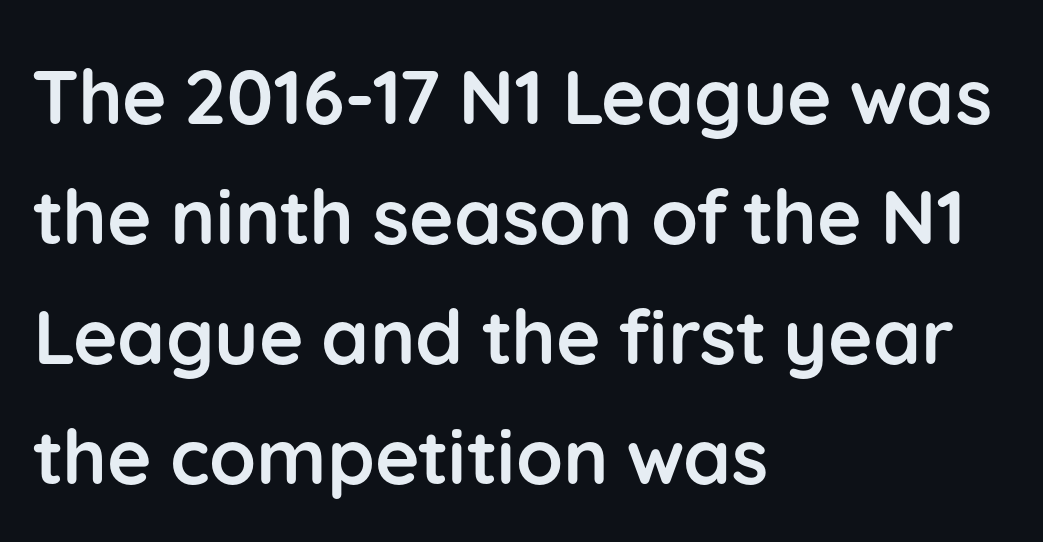
A typesetter would mark this as roman, not italic. The designer went with a sans here, leaving each stem footless. Heavy-handed strokes throughout: this text is bold. This rendering leaves character spacing at its baseline value. Beneath every word, the page is bare.
